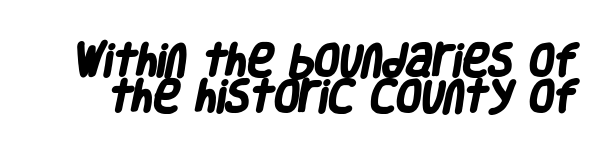
The image shows 36 px heavy, condensed sans-serif type; set tight line spacing (0.99x), normal letter spacing, not underlined; low stroke contrast and a large x-height.
